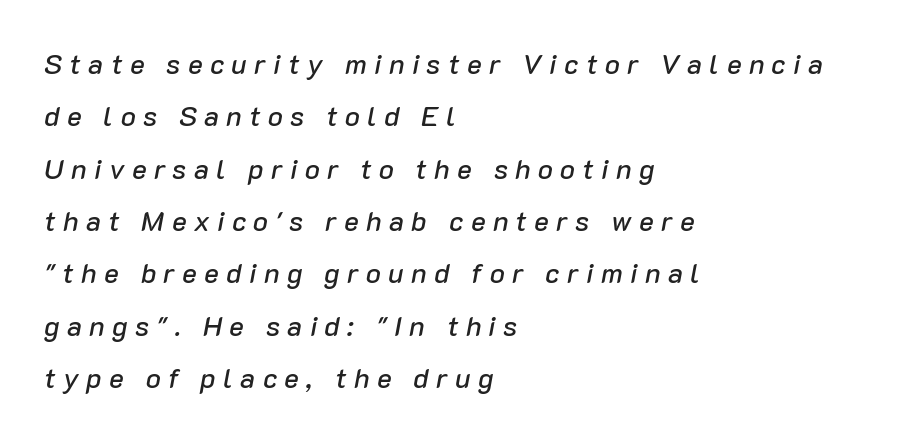
Q: Is the text italic (slanted)? A: Yes, it leans right by about 10 degrees.
Q: Is the text underlined? A: No.
Q: How is the paragraph aligned? A: Left-aligned.
Q: Is the spacing between letters normal or unusually wide? A: Unusually wide.
Q: Width (condensed, normal, or wide)? A: Normal.
Q: Stroke contrast? A: Low.
Q: x-height? A: Medium.
Q: Monospaced? A: No.
